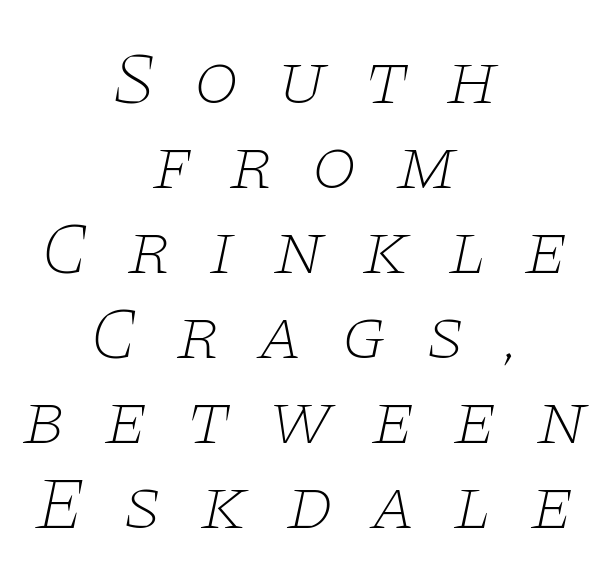
{"serif": "yes", "italic": "yes", "lean": "right", "slant_degrees": 11, "bold": "no", "weight": "thin", "width": "wide", "stroke_contrast": "low", "x_height": "large", "monospaced": "no", "underline": "no", "align": "center", "line_spacing": "tight", "line_spacing_ratio": 1.15, "letter_spacing": "wide", "letter_spacing_em": 0.5, "glyph_px": 74}
